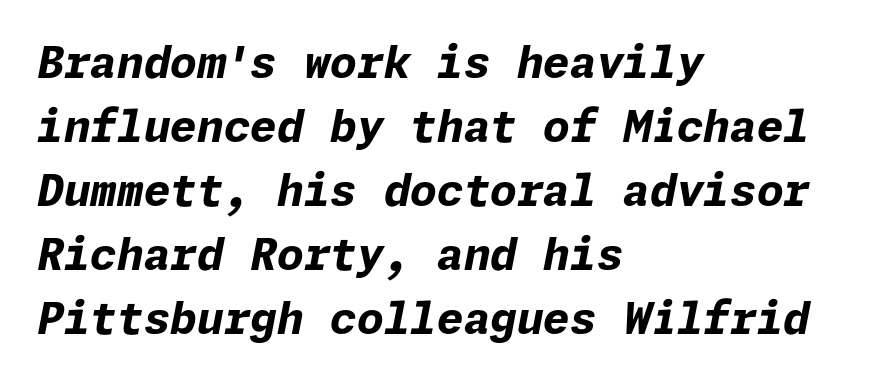
The image shows 43 px bold type, italic (leaning right); set left-aligned, normal line spacing (1.49x), normal letter spacing, not underlined; low stroke contrast and a medium x-height.
